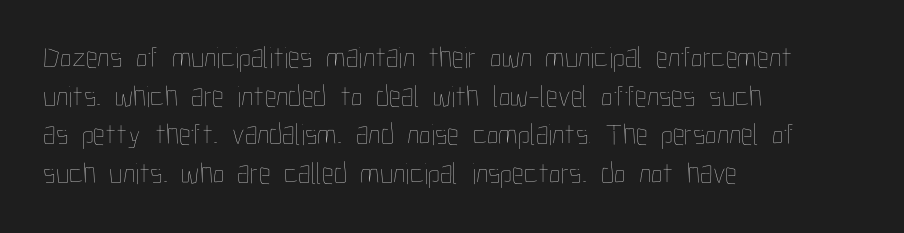
Q: Is the text bold? A: No.
Q: Is the text italic (slanted)? A: No, it is upright.
Q: Is the text underlined? A: No.
Q: How is the paragraph aligned? A: Left-aligned.
Q: Is the spacing between letters normal or unusually wide? A: Normal.
Q: Is the spacing between lines tight, normal or loose? A: Normal.
Q: Width (condensed, normal, or wide)? A: Condensed.
Q: Stroke contrast? A: Low.
Q: x-height? A: Medium.
Q: Monospaced? A: No.
